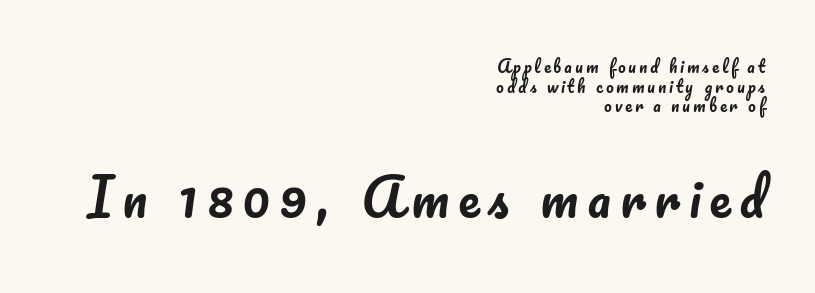
Q: Is the text italic (slanted)? A: Yes.
Q: Is the text underlined? A: No.
Q: How is the paragraph aligned? A: Right-aligned.
Q: Is the spacing between lines tight, normal or loose? A: Tight.
Q: Which block of text is set in a larger size, the first (top) or the second (bottom)? A: The second (bottom) one.
Q: Width (condensed, normal, or wide)? A: Normal.
Q: Stroke contrast? A: Low.
Q: x-height? A: Small.
Q: Monospaced? A: No.
